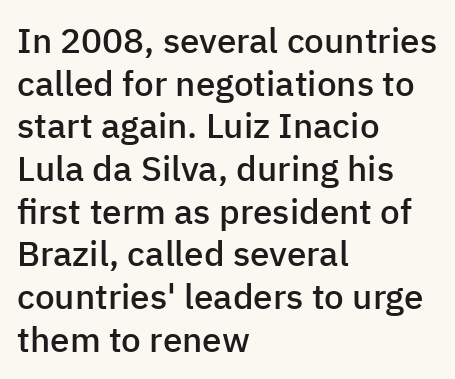
Q: Is the text bold? A: Semi-bold.
Q: Is the text italic (slanted)? A: No, it is upright.
Q: Is the typeface a serif or a sans-serif typeface? A: Sans-serif.
Q: Is the text underlined? A: No.
Q: How is the paragraph aligned? A: Left-aligned.
Q: Is the spacing between letters normal or unusually wide? A: Normal.
Q: Width (condensed, normal, or wide)? A: Normal.
Q: Stroke contrast? A: Low.
Q: x-height? A: Medium.
Q: Monospaced? A: No.
